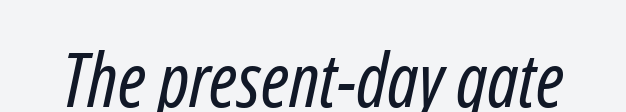
{"serif": "no", "bold": "no", "weight": "regular", "width": "condensed", "stroke_contrast": "low", "x_height": "medium", "monospaced": "no", "underline": "yes", "letter_spacing": "normal", "letter_spacing_em": 0.0, "glyph_px": 75}
